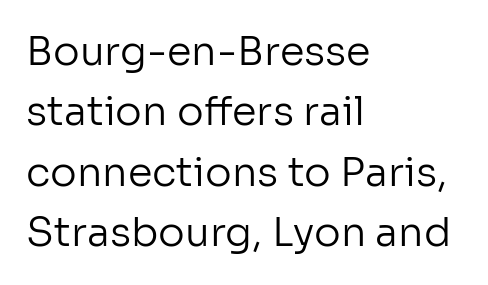
Compared with a centered layout, this one pins lines to the left instead. The glyphs in this specimen are sans serif. Plain, unruled lines of type. How are the letters spaced? Ordinarily, with no added tracking. Do the characters align in a grid? No, the font is proportional. The letters look calm and open, with moderate or lighter stems.
